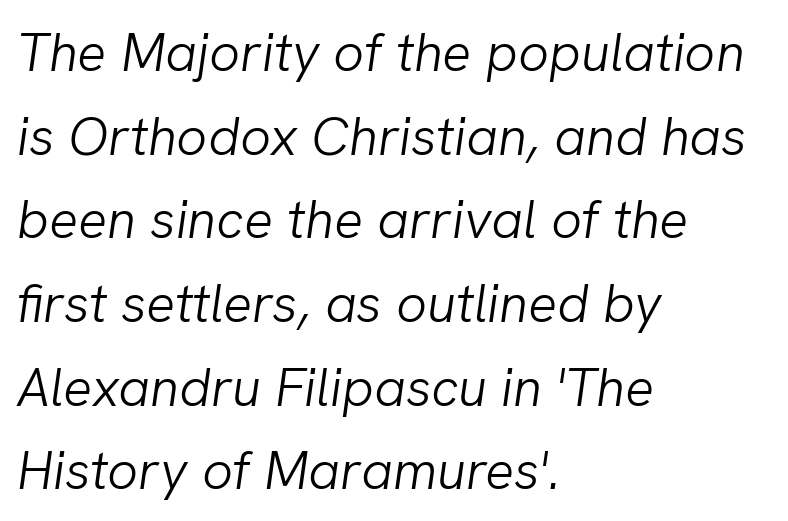
The image shows 54 px light type, italic (leaning right); set left-aligned, normal line spacing (1.55x), normal letter spacing, not underlined; low stroke contrast and a medium x-height.
